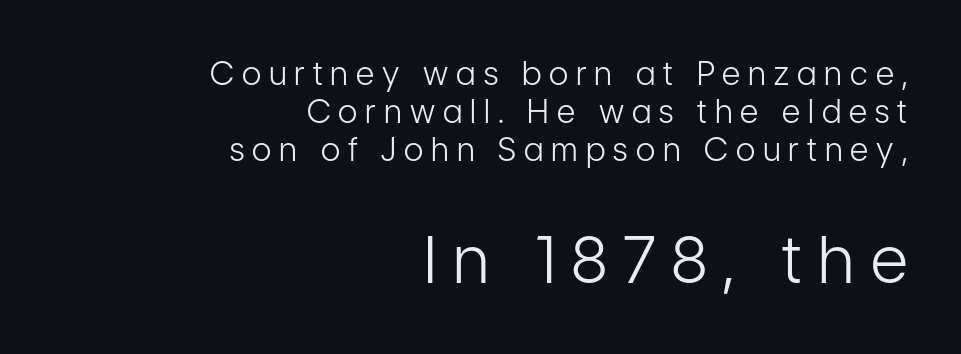
{"serif": "no", "italic": "no", "bold": "no", "weight": "light", "width": "condensed", "stroke_contrast": "low", "x_height": "medium", "monospaced": "no", "underline": "no", "align": "right", "line_spacing_ratio": 1.19, "letter_spacing": "wide", "letter_spacing_em": 0.25, "larger_block": "second", "size_ratio": 2.03, "glyph_px": 65}
